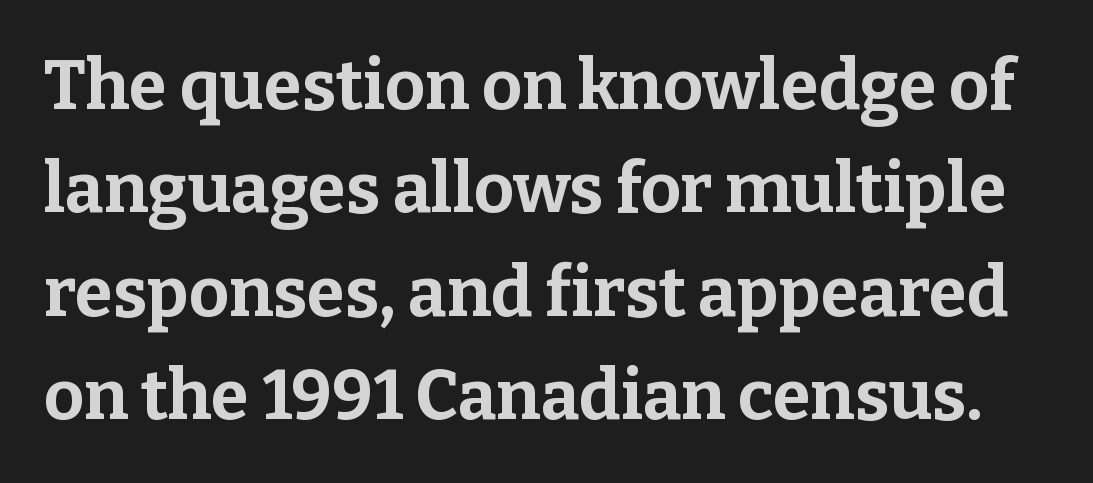
Q: Is the text bold? A: Yes.
Q: Is the text italic (slanted)? A: No, it is upright.
Q: Is the typeface a serif or a sans-serif typeface? A: Serif.
Q: Is the text underlined? A: No.
Q: Is the spacing between letters normal or unusually wide? A: Normal.
Q: Is the spacing between lines tight, normal or loose? A: Normal.
Q: Width (condensed, normal, or wide)? A: Normal.
Q: Stroke contrast? A: Low.
Q: x-height? A: Medium.
Q: Monospaced? A: No.
